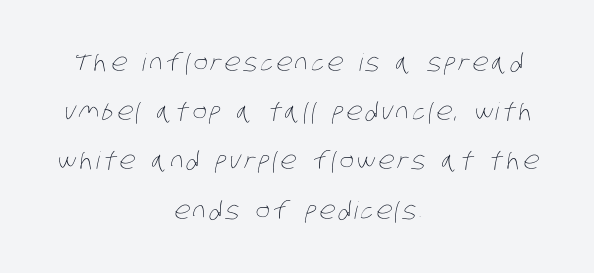
This rendering uses center alignment, leaving both contours irregular but symmetric. If you measured baseline to baseline, you'd find a long distance. Underline: absent. Summary of weight: not heavy and not bold.
